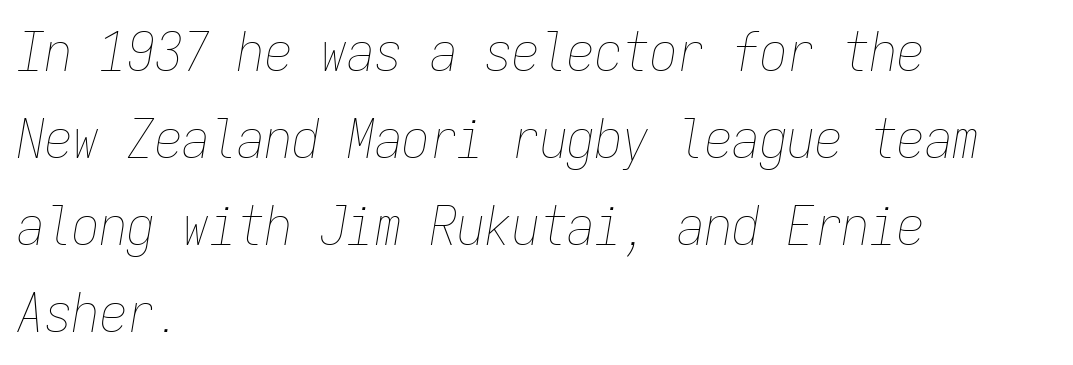
Inter-character spacing is left at the font's built-in metrics. Note the uniform advance width — an 'i' takes as much space as an 'm'. A light-to-regular cut is what we see here. In terms of leading, this rendering sits right in the middle.
